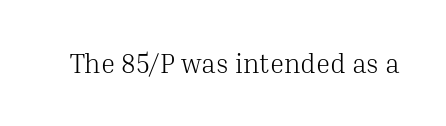
Has an underline been added? It has not. The type is set solid horizontally, with unmodified tracking. The characters are drawn with everyday or finer stroke widths. Every character sits straight up, as roman type does.
